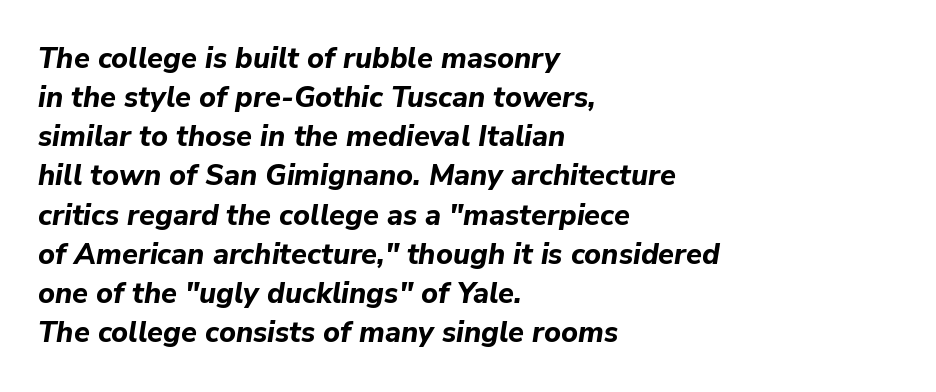
Weight check: bold — yes, fully. You could call the tracking neutral — neither tight nor loose. The passage shown leans; its letterforms are oblique. Spacing verdict: proportional, widths tailored to each character. Line spacing here is normal. The lines are quadded left.
